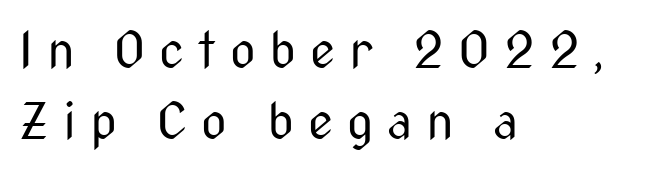
The image shows 50 px regular-weight, condensed sans-serif type, upright; set left-aligned, normal line spacing (1.43x), unusually wide letter spacing (+0.28 em), not underlined; medium stroke contrast and a medium x-height.
